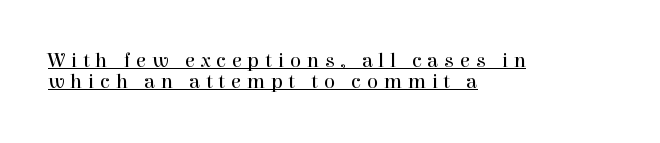
Q: Is the text bold? A: No.
Q: Is the text italic (slanted)? A: No, it is upright.
Q: Is the text underlined? A: Yes.
Q: How is the paragraph aligned? A: Left-aligned.
Q: Is the spacing between letters normal or unusually wide? A: Unusually wide.
Q: Is the spacing between lines tight, normal or loose? A: Tight.
